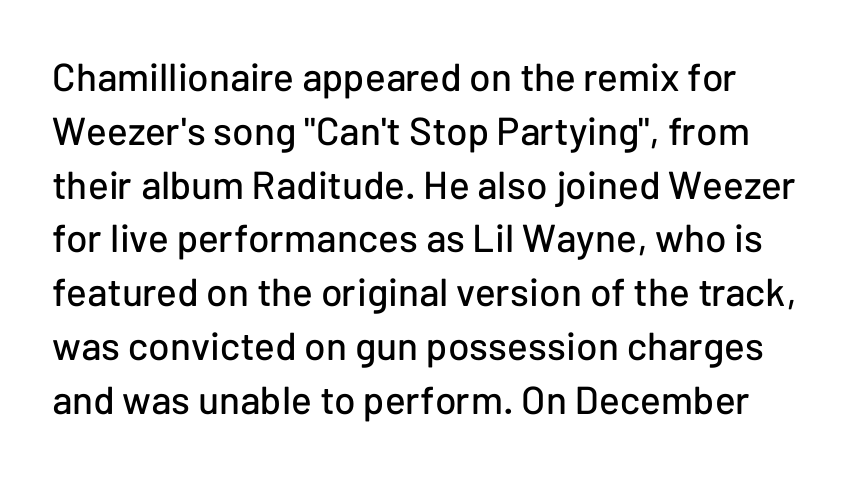
Q: Is the text italic (slanted)? A: No, it is upright.
Q: Is the typeface a serif or a sans-serif typeface? A: Sans-serif.
Q: Is the text underlined? A: No.
Q: Is the spacing between letters normal or unusually wide? A: Normal.
Q: Is the spacing between lines tight, normal or loose? A: Normal.
Q: Width (condensed, normal, or wide)? A: Normal.
Q: Stroke contrast? A: Low.
Q: x-height? A: Medium.
Q: Monospaced? A: No.
